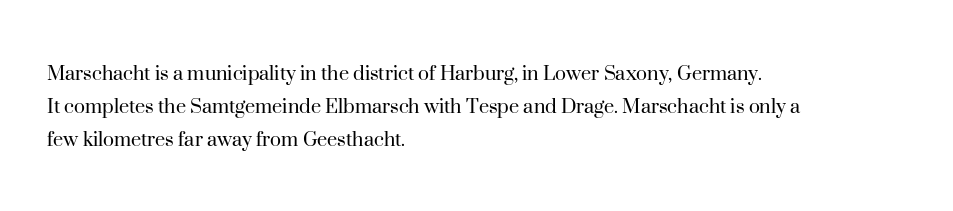
Q: Is the text bold? A: No.
Q: Is the text italic (slanted)? A: No, it is upright.
Q: Is the text underlined? A: No.
Q: How is the paragraph aligned? A: Left-aligned.
Q: Is the spacing between letters normal or unusually wide? A: Normal.
Q: Is the spacing between lines tight, normal or loose? A: Normal.
